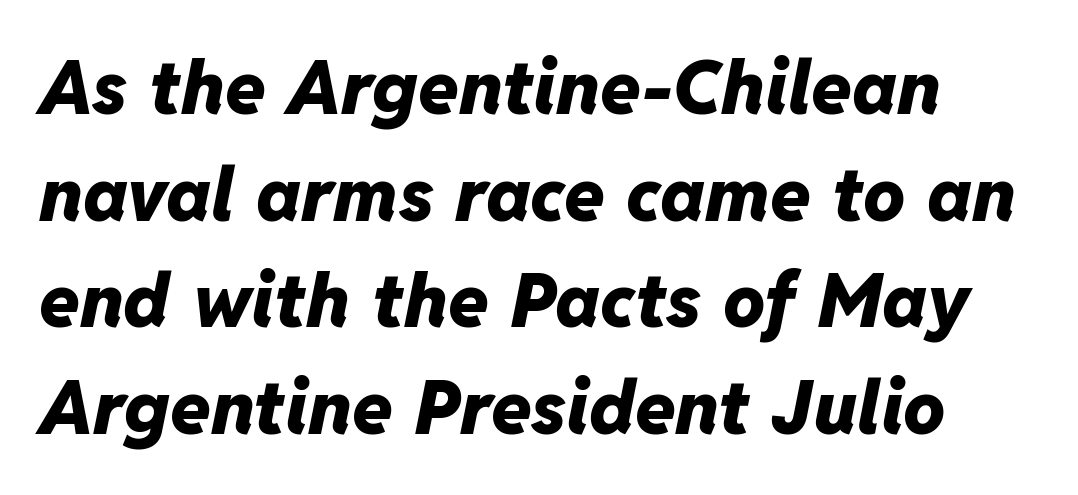
Strokes here are thick enough to call this a true bold. Descender tails drop into unmarked territory. Posture: slanted. Summary of vertical rhythm: regular, with standard interline spacing.
